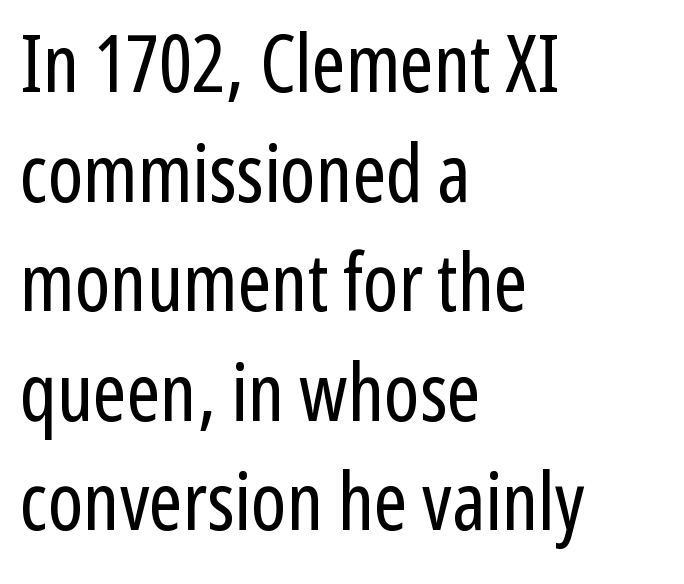
The image shows 80 px regular-weight, condensed sans-serif type, upright; set left-aligned, normal line spacing (1.37x), normal letter spacing, not underlined; low stroke contrast and a medium x-height.
